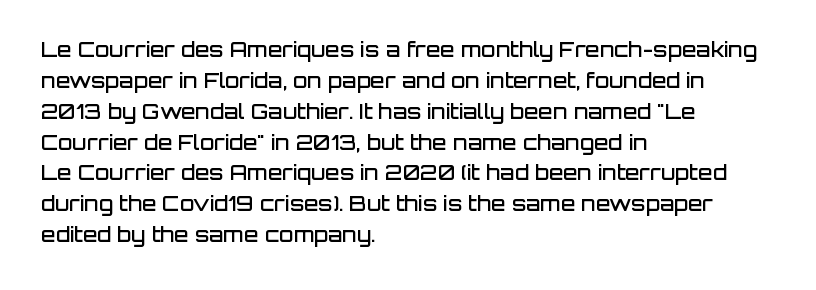
Q: Is the text bold? A: Semi-bold.
Q: Is the text italic (slanted)? A: No, it is upright.
Q: Is the text underlined? A: No.
Q: How is the paragraph aligned? A: Left-aligned.
Q: Is the spacing between letters normal or unusually wide? A: Normal.
Q: Is the spacing between lines tight, normal or loose? A: Normal.
